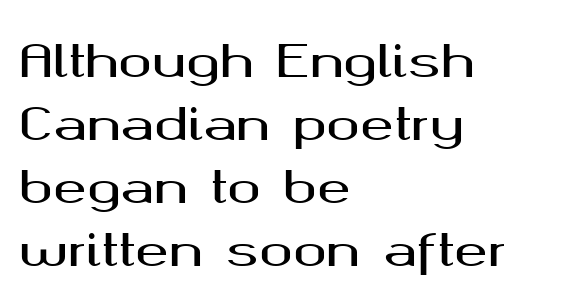
The rows are spaced the way most documents space them. Spacing between characters is what you'd get straight out of the box. Every stem runs plumb, perpendicular to the baseline. The foot of each line stays bare and open.
